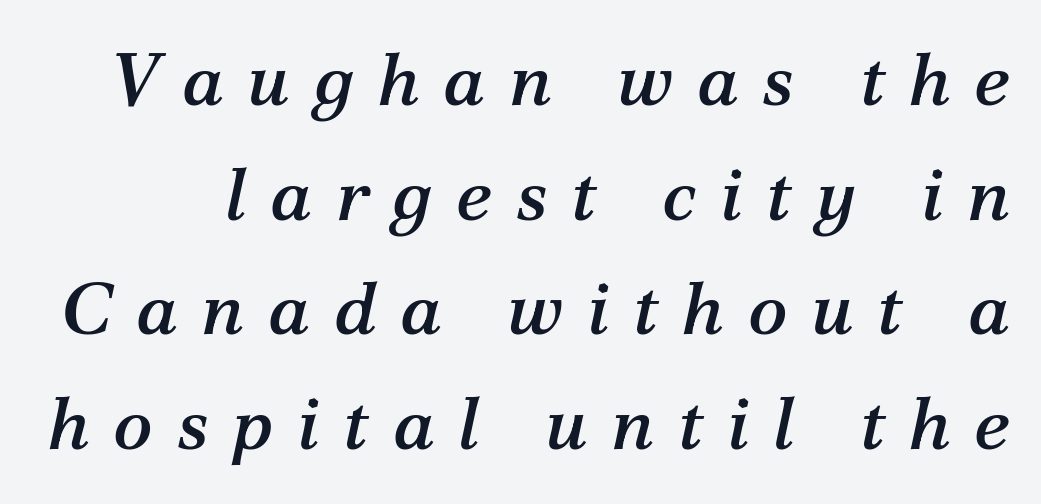
The image shows 74 px serif type, italic (leaning right); set normal line spacing (1.55x), unusually wide letter spacing (+0.32 em), not underlined; medium stroke contrast and a medium x-height.
